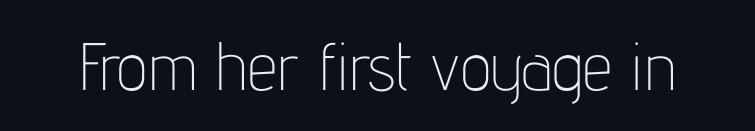
Q: Is the text bold? A: No.
Q: Is the text italic (slanted)? A: No, it is upright.
Q: Is the typeface a serif or a sans-serif typeface? A: Sans-serif.
Q: Is the text underlined? A: No.
Q: Is the spacing between letters normal or unusually wide? A: Normal.
Q: Width (condensed, normal, or wide)? A: Condensed.
Q: Stroke contrast? A: Low.
Q: x-height? A: Medium.
Q: Monospaced? A: No.
